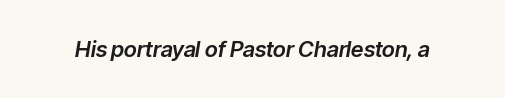
Q: Is the text italic (slanted)? A: Yes, it leans right by about 9 degrees.
Q: Is the text underlined? A: No.
Q: Is the spacing between letters normal or unusually wide? A: Normal.
